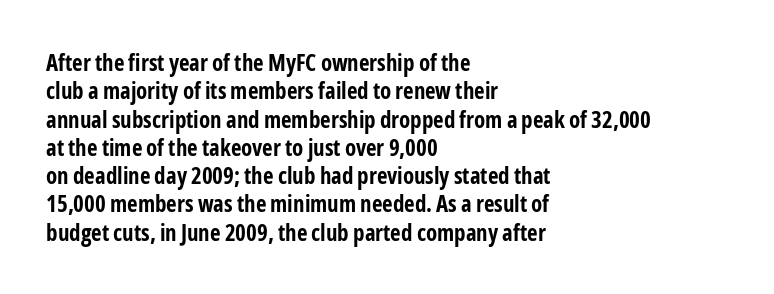
Plain, unruled lines of type. Heft: maximum for text — a bold. The tracking reads as untouched default to a designer's eye. Nope, not italic — everything's standing straight.
